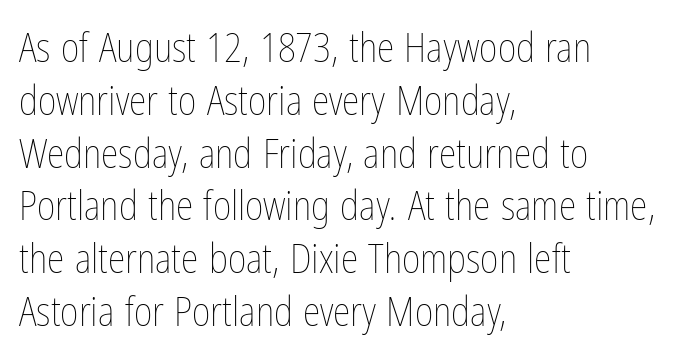
Nope, not italic — everything's standing straight. Is this a heavy cut? Hardly; it is regular or lighter. Look at the tracking — it's just the regular setting, nothing added. Which margin do the lines hug? The left one — the right edge is uneven. One glance says typical: line gaps are just what's usual. Varying glyph widths throughout — classic text-font behaviour.
